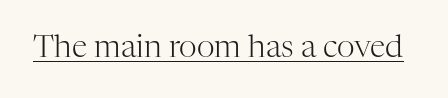
{"serif": "yes", "italic": "no", "bold": "no", "weight": "light", "width": "normal", "stroke_contrast": "high", "x_height": "medium", "monospaced": "no", "underline": "yes", "letter_spacing": "normal", "letter_spacing_em": 0.0, "glyph_px": 31}
